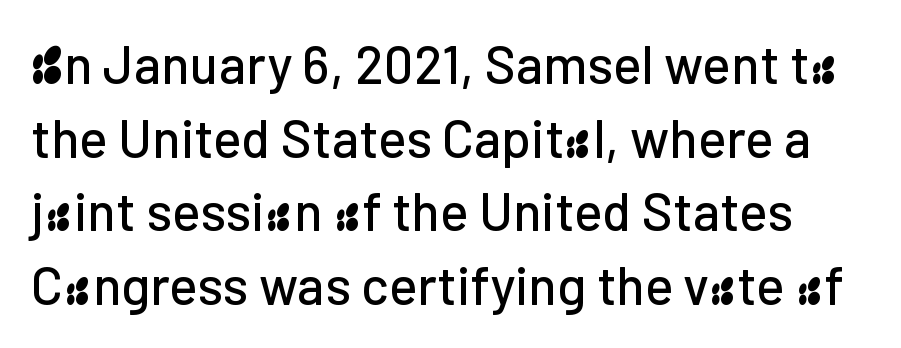
{"serif": "no", "italic": "no", "width": "normal", "stroke_contrast": "low", "x_height": "medium", "monospaced": "no", "underline": "no", "line_spacing": "normal", "line_spacing_ratio": 1.39, "letter_spacing": "normal", "letter_spacing_em": 0.0, "glyph_px": 53}
